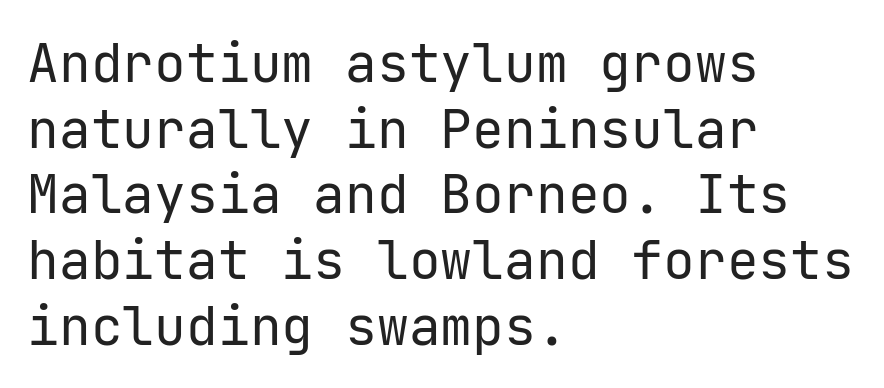
{"serif": "no", "italic": "no", "bold": "no", "weight": "regular", "width": "normal", "stroke_contrast": "low", "x_height": "medium", "underline": "no", "align": "left", "line_spacing_ratio": 1.24, "letter_spacing": "normal", "letter_spacing_em": 0.0, "glyph_px": 53}
